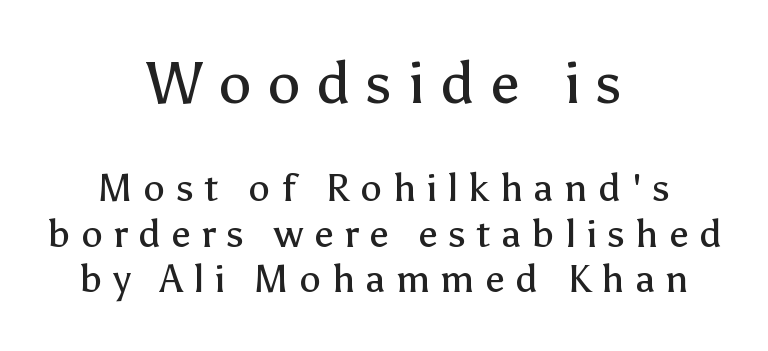
The specimen omits any rule beneath the text block's lines. The first block has been scaled up relative to the second. Stroke thickness stays within the range of a standard reading face or lighter. A typesetter would call this heavily tracked-out type. Both edges are ragged and mirror each other, which tells us the setting is centered.
